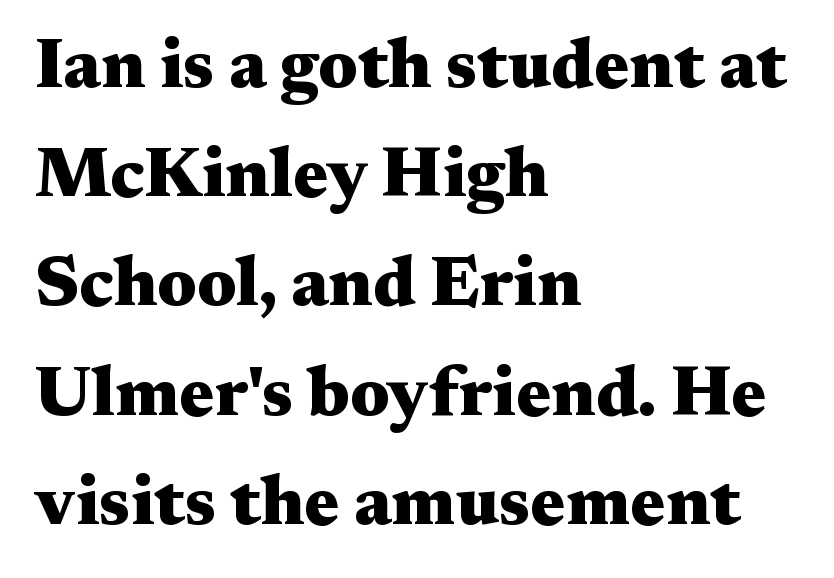
Q: Is the text bold? A: Yes.
Q: Is the text italic (slanted)? A: No, it is upright.
Q: Is the typeface a serif or a sans-serif typeface? A: Serif.
Q: Is the text underlined? A: No.
Q: How is the paragraph aligned? A: Left-aligned.
Q: Is the spacing between letters normal or unusually wide? A: Normal.
Q: Is the spacing between lines tight, normal or loose? A: Normal.
Q: Width (condensed, normal, or wide)? A: Wide.
Q: Stroke contrast? A: Medium.
Q: x-height? A: Medium.
Q: Monospaced? A: No.
